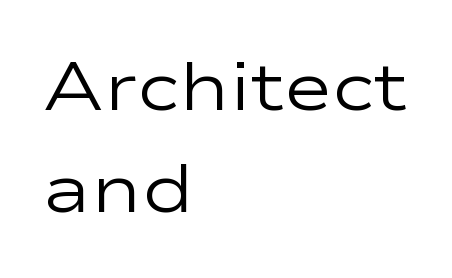
Posture: upright roman. Short and long lines alike share a common starting point at left. Heft: none added — not bold. Varying glyph widths throughout — classic text-font behaviour. Students, observe: this is what conventionally led text looks like.
